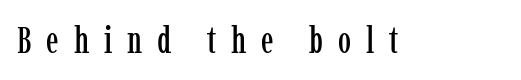
{"serif": "yes", "italic": "no", "width": "condensed", "stroke_contrast": "low", "x_height": "medium", "monospaced": "no", "underline": "no", "letter_spacing": "wide", "letter_spacing_em": 0.4, "glyph_px": 37}
